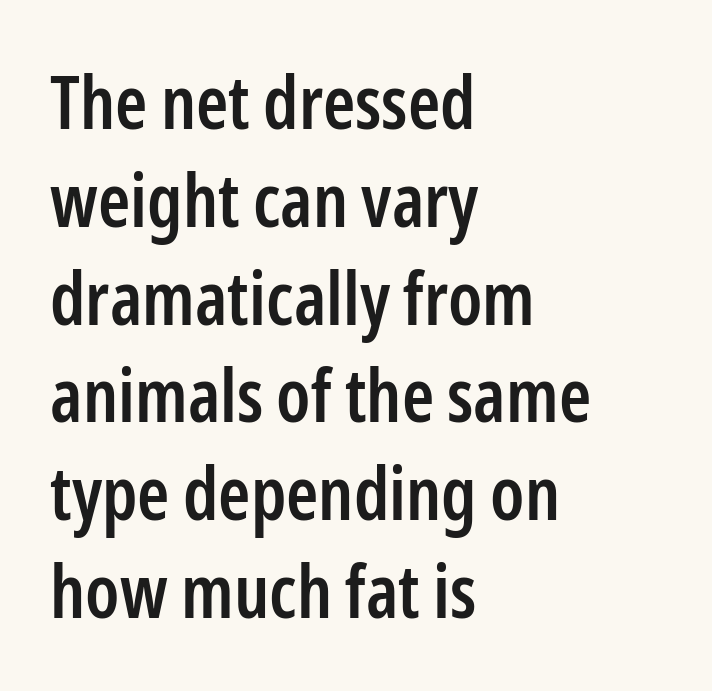
Typographically, this falls in the sans-serif category. Quick note: underline off. The lines in this sample share a left origin and differ only in where they stop. The space between consecutive lines is moderate.
